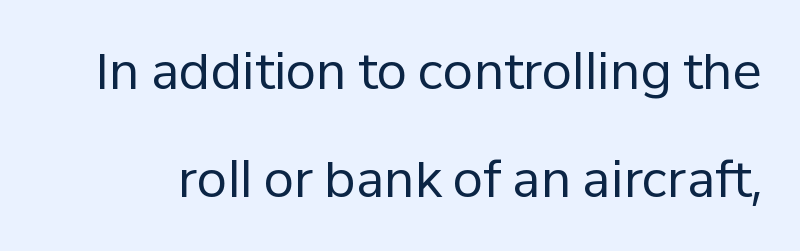
The image shows 49 px regular-weight sans-serif type, upright; set loose line spacing (2.2x), normal letter spacing, not underlined; low stroke contrast and a medium x-height.
